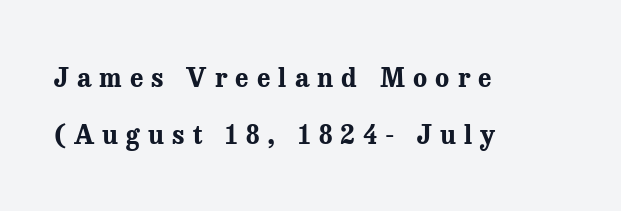
Q: Is the text bold? A: Yes.
Q: Is the text italic (slanted)? A: No, it is upright.
Q: Is the text underlined? A: No.
Q: How is the paragraph aligned? A: Left-aligned.
Q: Is the spacing between letters normal or unusually wide? A: Unusually wide.
Q: Is the spacing between lines tight, normal or loose? A: Loose.
